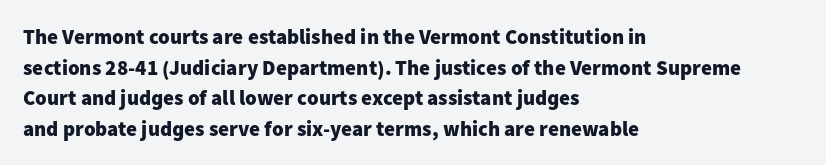
{"italic": "no", "bold": "yes", "underline": "no", "align": "left", "line_spacing": "normal", "line_spacing_ratio": 1.46, "letter_spacing": "normal", "letter_spacing_em": 0.0, "glyph_px": 21}
